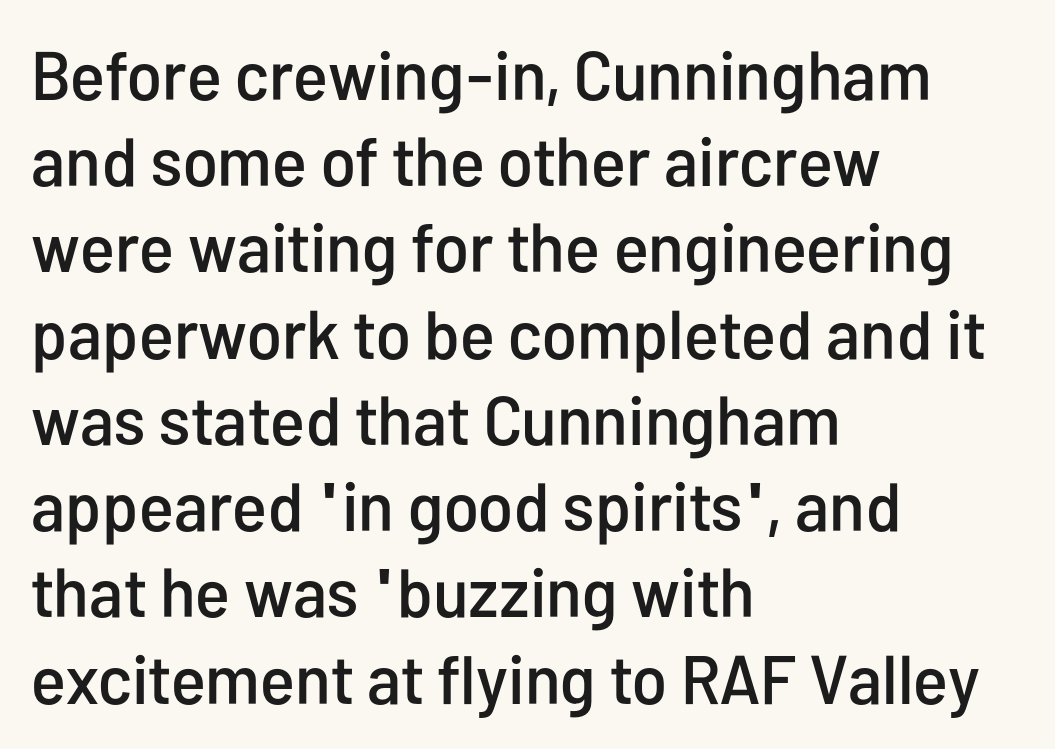
The image shows 69 px condensed sans-serif type, upright; set left-aligned, normal line spacing (1.25x), normal letter spacing, not underlined; low stroke contrast and a medium x-height.
